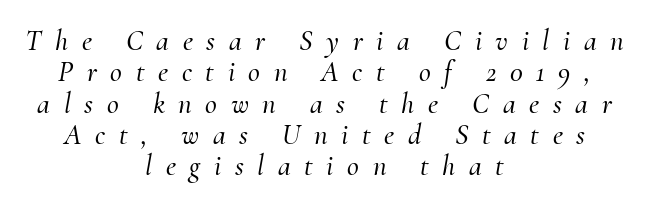
Q: Is the text italic (slanted)? A: Yes, it leans right by about 10 degrees.
Q: Is the typeface a serif or a sans-serif typeface? A: Serif.
Q: Is the text underlined? A: No.
Q: How is the paragraph aligned? A: Centered.
Q: Is the spacing between letters normal or unusually wide? A: Unusually wide.
Q: Is the spacing between lines tight, normal or loose? A: Tight.
Q: Width (condensed, normal, or wide)? A: Normal.
Q: Stroke contrast? A: Medium.
Q: x-height? A: Small.
Q: Monospaced? A: No.
